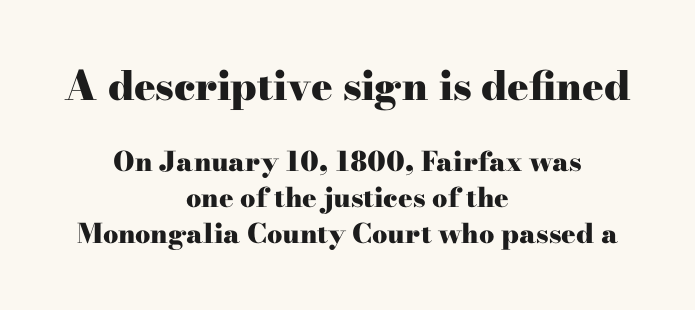
The image shows 40 px heavy, wide serif type, upright; set centered, normal line spacing (1.33x), normal letter spacing, not underlined; the first (top) block is 1.48x larger; high stroke contrast and a small x-height.
